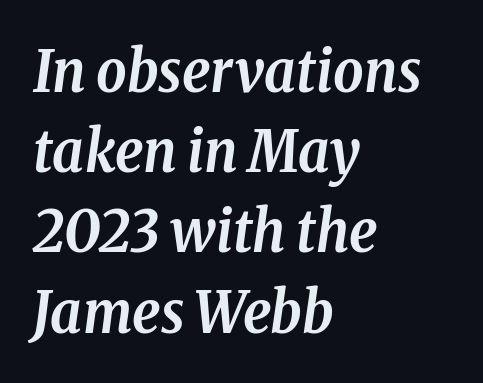
As a designer I'd log this as weight 700, bold. Characters are canted at an angle relative to the baseline's perpendicular. The lines in this sample share a left origin and differ only in where they stop. Caption: standard tracking, unaltered.
